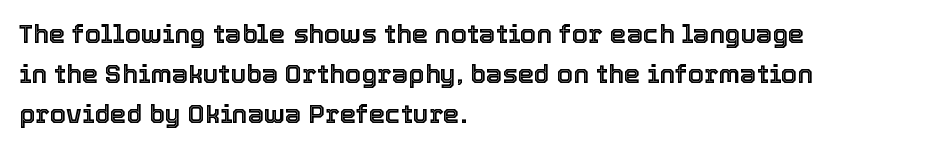
Descender tails drop into unmarked territory. Each word holds together tightly as a unit, with standard inter-letter gaps. Style check: upright. A student would call this left alignment; a typographer would say flush left, rag right. If you measured baseline to baseline, you'd find a middling distance.
